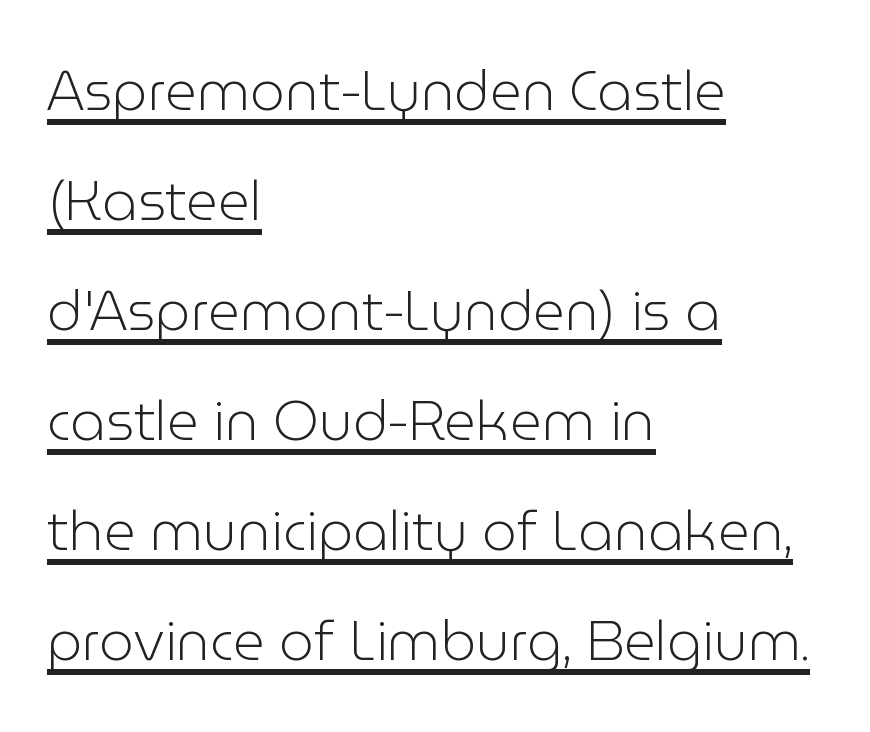
Where is the straight margin? On the left. No extra ink here — the face is not bold. Reading down the column, the eye jumps a long way to each next line. Look at the tracking — it's just the regular setting, nothing added. The letters stand straight up with perfectly vertical stems. Stroke terminals: plain, sans-serif.
